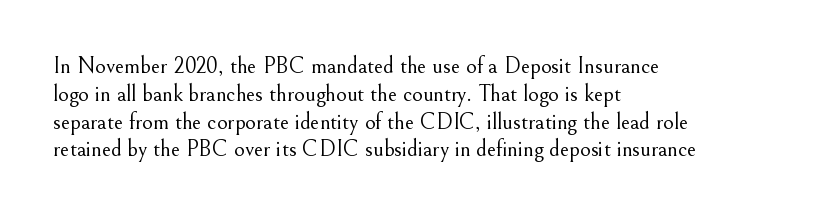
The image shows 23 px text type, upright; set left-aligned, line spacing 1.21x, normal letter spacing, not underlined.
